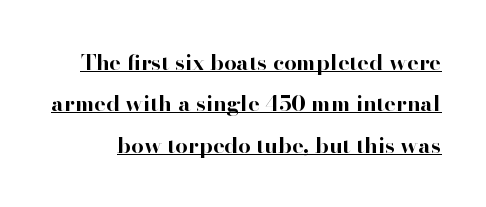
The image shows 22 px bold type, upright; set line spacing 1.88x, normal letter spacing, underlined.
